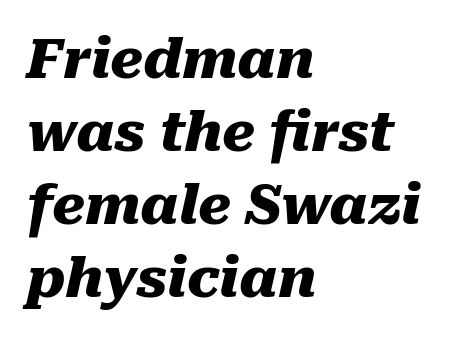
Proportional: the letters do not fall into vertical columns. Interline gaps are of average width in this sample. The whole block is typeset with a tilt. Nobody drew a line under any word here. Notice how thick the strokes are: this is what a full bold looks like.
